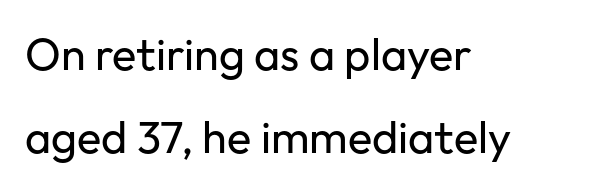
The image shows 45 px regular-weight sans-serif type, upright; set left-aligned, line spacing 1.85x, normal letter spacing, not underlined; low stroke contrast and a medium x-height.
